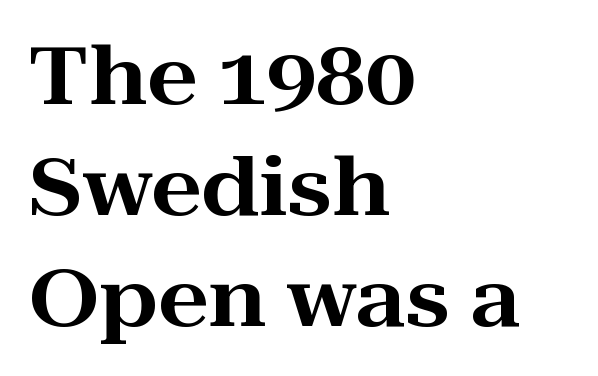
{"serif": "yes", "italic": "no", "width": "wide", "stroke_contrast": "high", "x_height": "medium", "monospaced": "no", "underline": "no", "align": "left", "line_spacing": "normal", "line_spacing_ratio": 1.39, "letter_spacing": "normal", "letter_spacing_em": 0.0, "glyph_px": 80}
